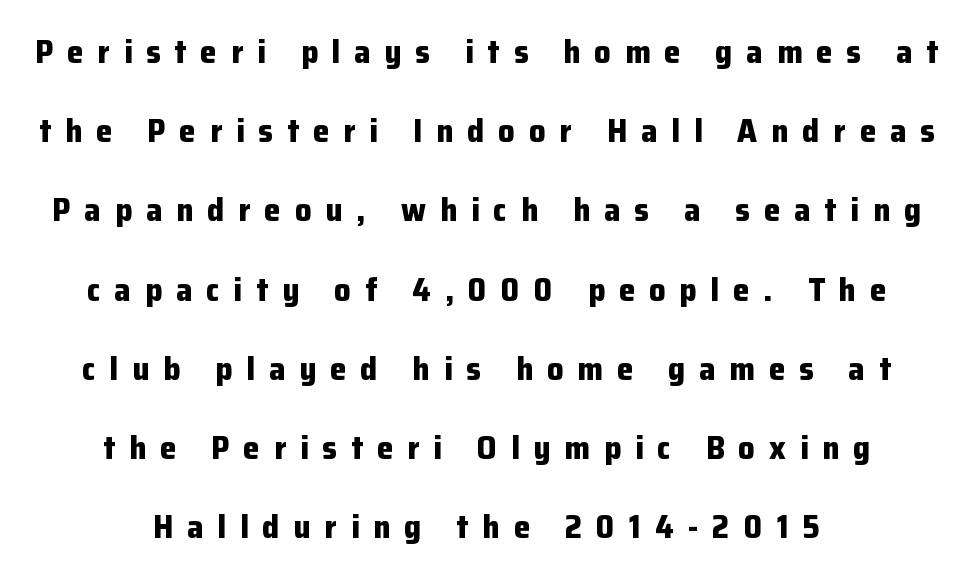
Reading down the column, the eye jumps a long way to each next line. Underline: absent. Notice how the stems are strictly vertical — no italics here. The passage shown is emphatically bold.
